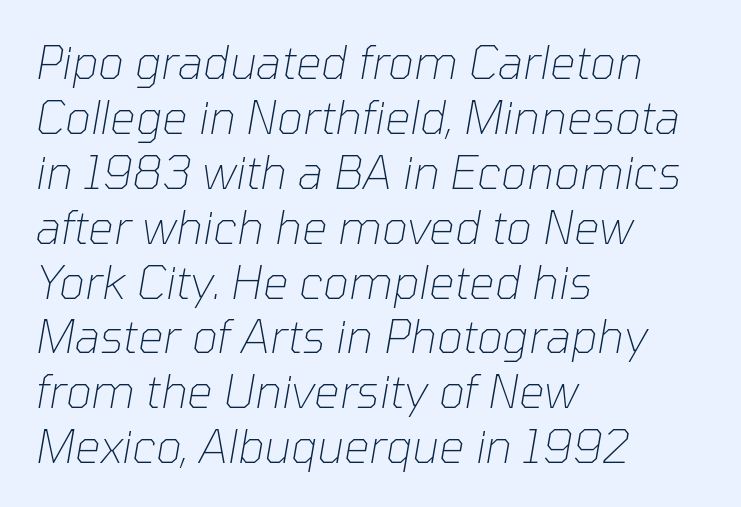
Varying glyph widths throughout — classic text-font behaviour. The passage shown has conventional tracking throughout. Horizontally, the lines are justified to the leading edge only. The font's italic variant was chosen for this text.
